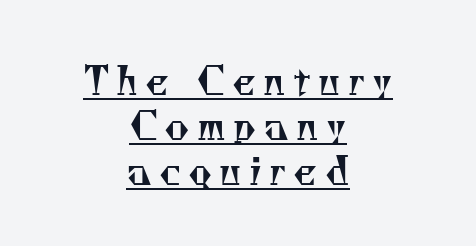
The image shows 38 px regular-weight serif type; set centered, line spacing 1.18x, underlined; medium stroke contrast and a small x-height.
